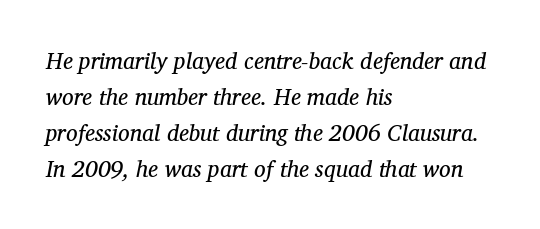
Successive baselines arrive at the customary interval. Only glyphs here, with clear space below each row. Weight: not bold — regular or lighter. The line texture is even and compact thanks to regular tracking. The paragraph has a hard left edge and a soft right edge. Slanted lettering throughout.
